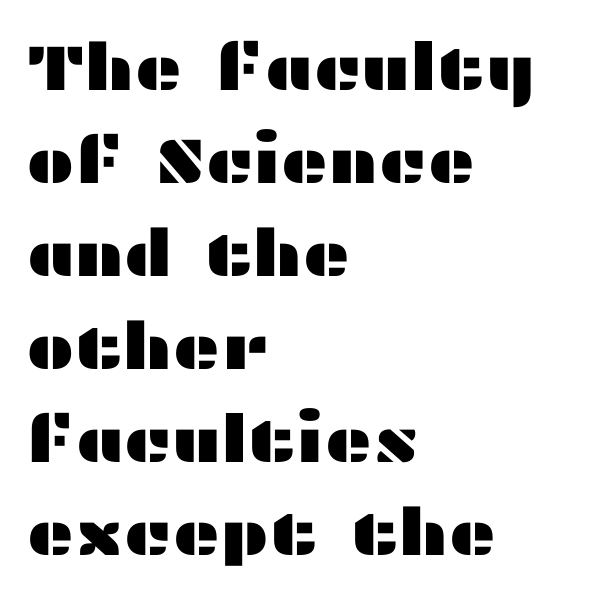
This is the regular roman posture of the typeface. The passage shown is typeset with a sans-serif family. These lines are rendered in a variable-pitch font. Unmarked baselines from the first word to the last. The vertical gap from one line to the next is medium. The setting favours the left margin, as ordinary paragraphs usually do.
